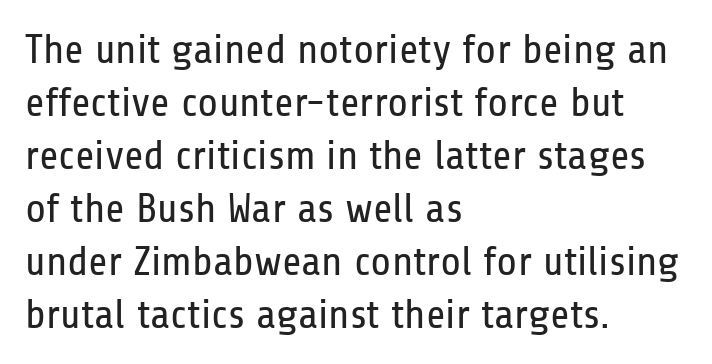
The image shows 42 px regular-weight, condensed sans-serif type, upright; set left-aligned, normal line spacing (1.26x), normal letter spacing, not underlined; low stroke contrast and a medium x-height.
